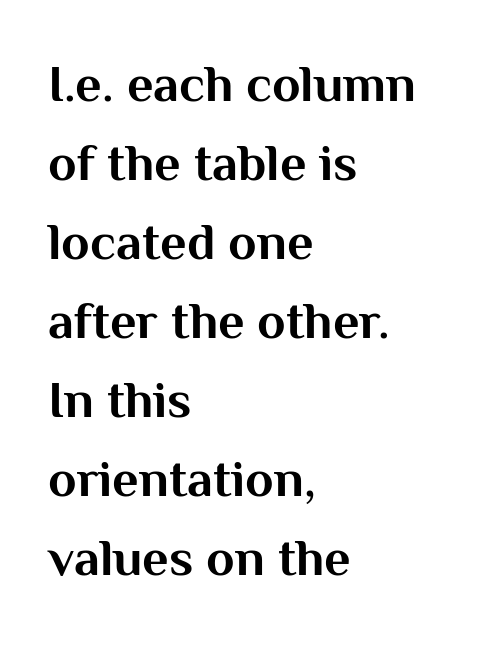
{"serif": "no", "italic": "no", "bold": "yes", "weight": "bold", "width": "normal", "stroke_contrast": "medium", "x_height": "medium", "monospaced": "no", "underline": "no", "align": "left", "line_spacing": "normal", "line_spacing_ratio": 1.52, "letter_spacing": "normal", "letter_spacing_em": 0.0, "glyph_px": 52}
